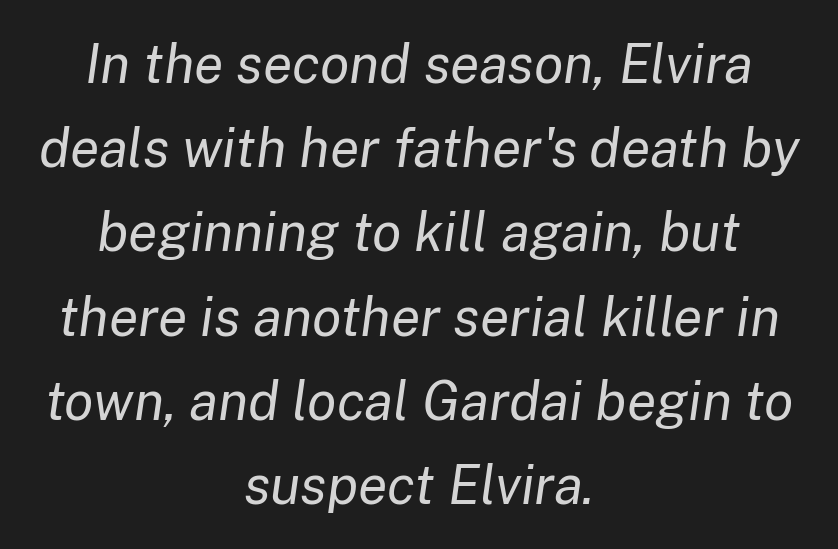
Q: Is the text bold? A: No.
Q: Is the text italic (slanted)? A: Yes, it leans right by about 8 degrees.
Q: Is the text underlined? A: No.
Q: How is the paragraph aligned? A: Centered.
Q: Is the spacing between letters normal or unusually wide? A: Normal.
Q: Is the spacing between lines tight, normal or loose? A: Normal.
Q: Width (condensed, normal, or wide)? A: Normal.
Q: Stroke contrast? A: Low.
Q: x-height? A: Medium.
Q: Monospaced? A: No.
